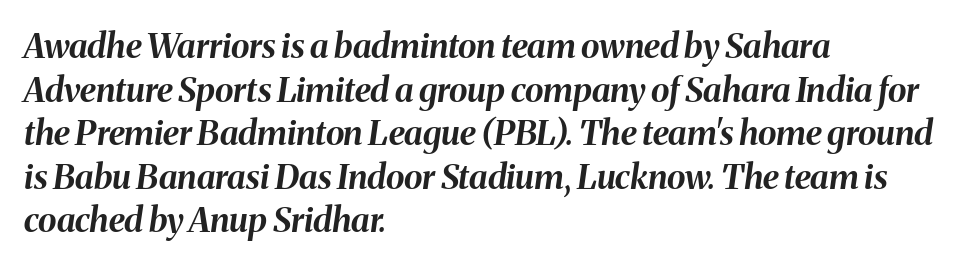
The image shows 34 px bold type, italic (leaning right); set left-aligned, normal line spacing (1.28x), normal letter spacing, not underlined; medium stroke contrast and a medium x-height.
